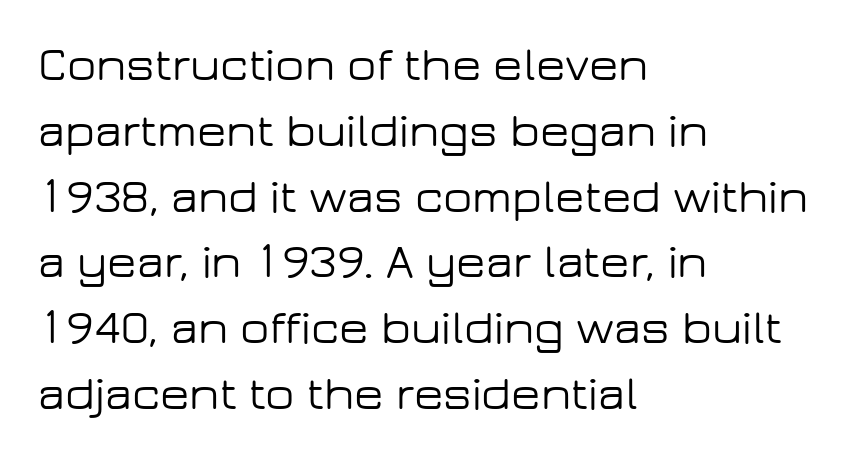
The image shows 48 px wide sans-serif type, upright; set left-aligned, normal line spacing (1.37x), normal letter spacing, not underlined; low stroke contrast and a medium x-height.
